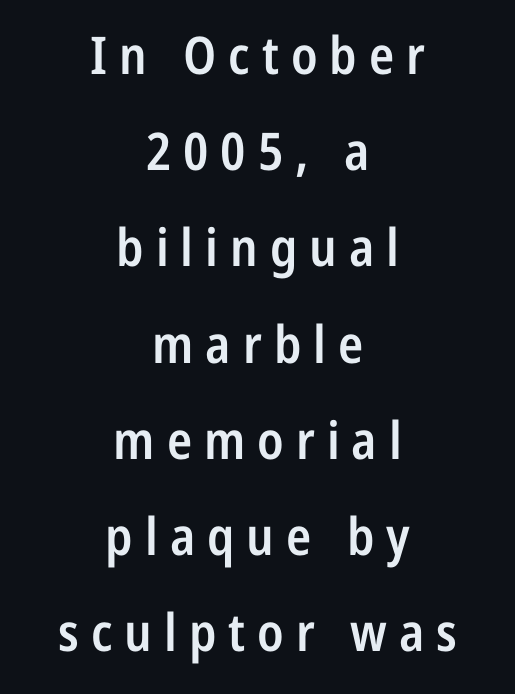
Q: Is the text bold? A: Semi-bold.
Q: Is the text italic (slanted)? A: No, it is upright.
Q: Is the typeface a serif or a sans-serif typeface? A: Sans-serif.
Q: Is the text underlined? A: No.
Q: How is the paragraph aligned? A: Centered.
Q: Is the spacing between letters normal or unusually wide? A: Unusually wide.
Q: Width (condensed, normal, or wide)? A: Condensed.
Q: Stroke contrast? A: Low.
Q: x-height? A: Medium.
Q: Monospaced? A: No.
